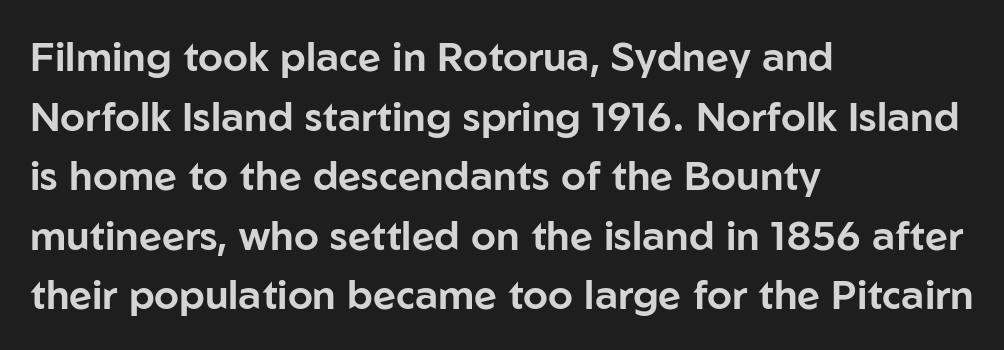
{"serif": "no", "italic": "no", "width": "normal", "stroke_contrast": "low", "x_height": "medium", "monospaced": "no", "underline": "no", "align": "left", "line_spacing": "normal", "line_spacing_ratio": 1.49, "letter_spacing": "normal", "letter_spacing_em": 0.0, "glyph_px": 40}
